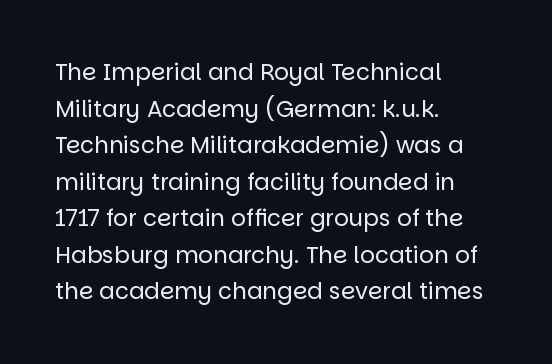
Notice how descenders clear the ascenders below comfortably — that's standard leading. Heft: none added — not bold. Posture: upright roman. The tracking reads as untouched default to a designer's eye. If you drew a ruler down the left edge, every line would touch it.
